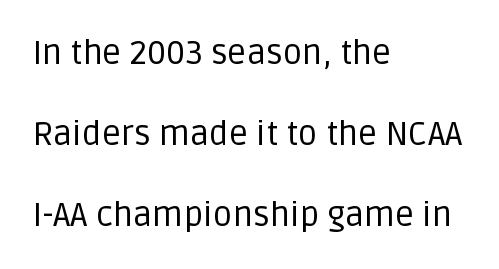
Q: Is the text bold? A: No.
Q: Is the text italic (slanted)? A: No, it is upright.
Q: Is the typeface a serif or a sans-serif typeface? A: Sans-serif.
Q: Is the text underlined? A: No.
Q: How is the paragraph aligned? A: Left-aligned.
Q: Is the spacing between letters normal or unusually wide? A: Normal.
Q: Is the spacing between lines tight, normal or loose? A: Loose.
Q: Width (condensed, normal, or wide)? A: Normal.
Q: Stroke contrast? A: Low.
Q: x-height? A: Large.
Q: Monospaced? A: No.
